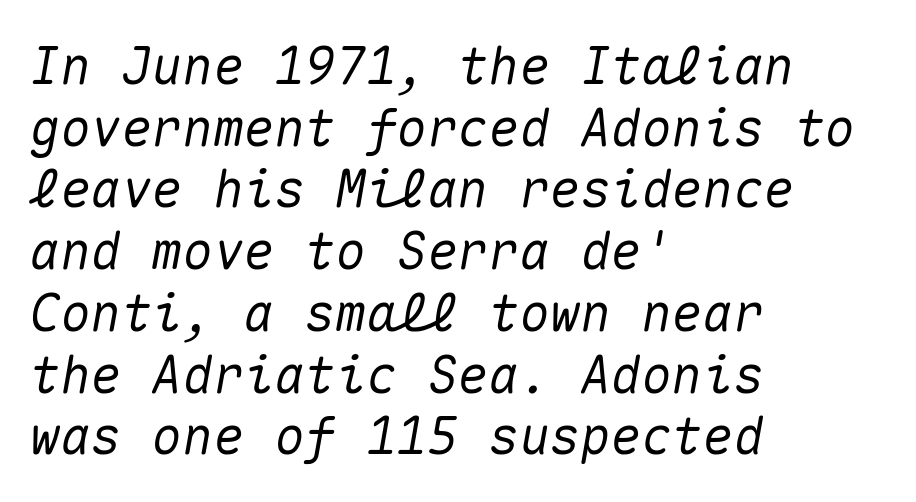
{"italic": "yes", "lean": "right", "slant_degrees": 10, "width": "normal", "stroke_contrast": "medium", "x_height": "medium", "monospaced": "yes", "underline": "no", "align": "left", "line_spacing_ratio": 1.21, "letter_spacing": "normal", "letter_spacing_em": 0.0, "glyph_px": 51}
